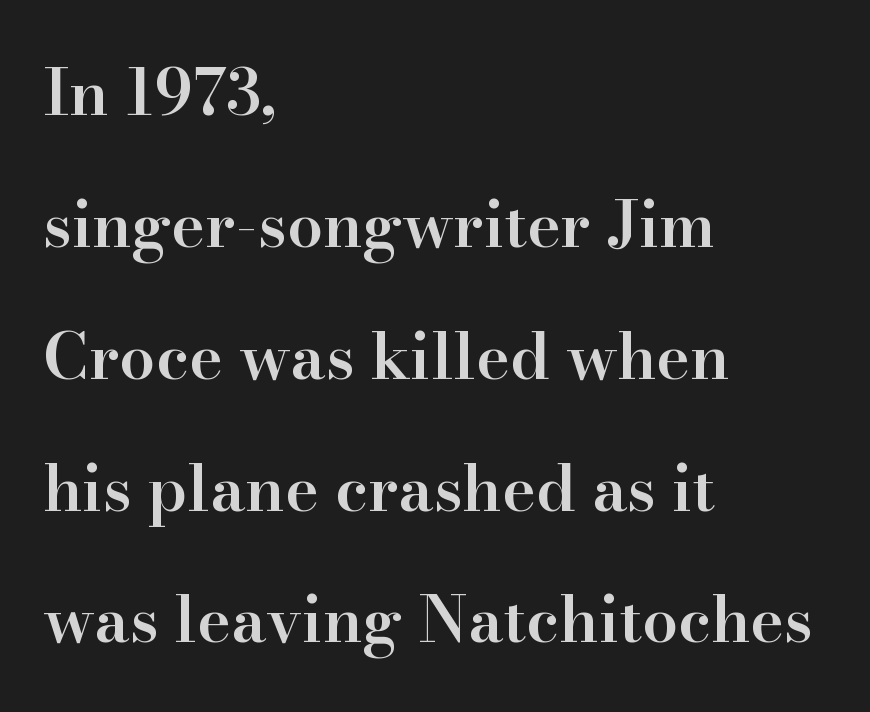
{"serif": "yes", "italic": "no", "bold": "semi", "weight": "semibold", "width": "normal", "stroke_contrast": "high", "x_height": "small", "monospaced": "no", "underline": "no", "align": "left", "line_spacing": "loose", "line_spacing_ratio": 2.06, "letter_spacing": "normal", "letter_spacing_em": 0.0, "glyph_px": 64}
